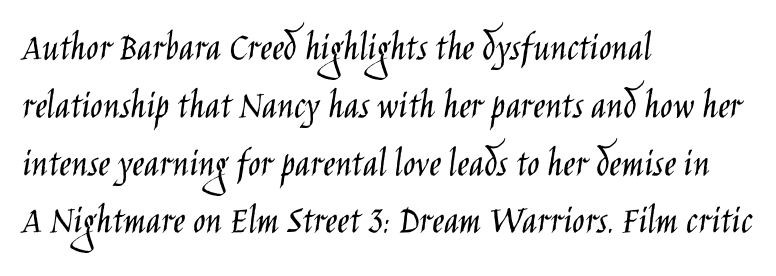
Q: Is the text bold? A: No.
Q: Is the text italic (slanted)? A: Yes.
Q: Is the typeface a serif or a sans-serif typeface? A: Sans-serif.
Q: Is the text underlined? A: No.
Q: How is the paragraph aligned? A: Left-aligned.
Q: Is the spacing between letters normal or unusually wide? A: Normal.
Q: Is the spacing between lines tight, normal or loose? A: Normal.
Q: Width (condensed, normal, or wide)? A: Condensed.
Q: Stroke contrast? A: Low.
Q: x-height? A: Large.
Q: Monospaced? A: No.
